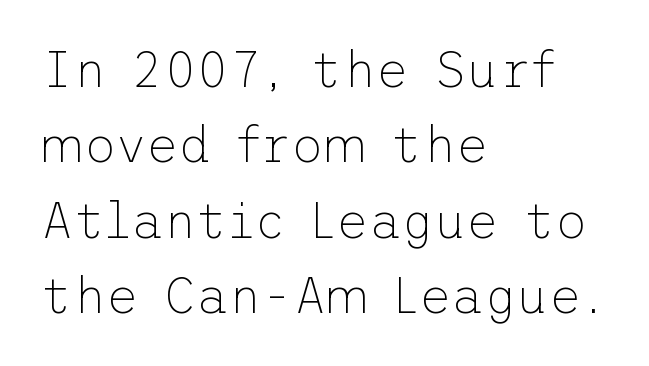
Q: Is the text bold? A: No.
Q: Is the text italic (slanted)? A: No, it is upright.
Q: Is the typeface a serif or a sans-serif typeface? A: Sans-serif.
Q: Is the text underlined? A: No.
Q: How is the paragraph aligned? A: Left-aligned.
Q: Is the spacing between letters normal or unusually wide? A: Normal.
Q: Is the spacing between lines tight, normal or loose? A: Normal.
Q: Width (condensed, normal, or wide)? A: Normal.
Q: Stroke contrast? A: Low.
Q: x-height? A: Medium.
